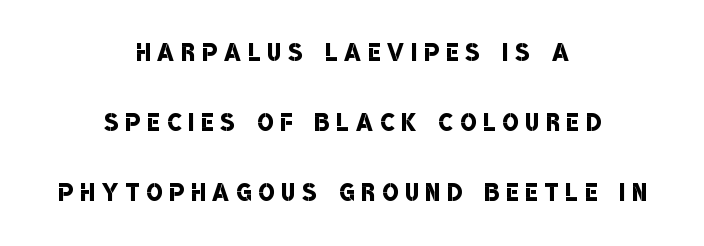
The rendering uses a large line-height, opening up the rows. Line starts and ends both wander, symmetrically. A semibold gives these letters moderate extra thickness, short of bold. The letters are spread apart with noticeably loose tracking. The strip under each line holds only bare page. Serif or sans? Sans — the stroke terminals are bare.
